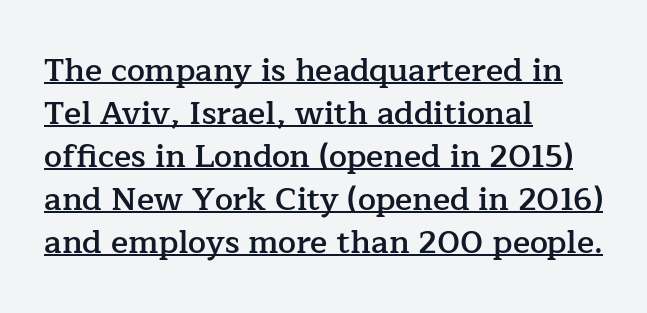
You can tell it's not italic because the verticals are truly vertical. Is the letter spacing exaggerated? No — it looks like the ordinary default. The passage is arranged the way most books set body copy — flush left. These words are printed semibold, heavier than regular yet not bold. Every word sits above its own underline.
